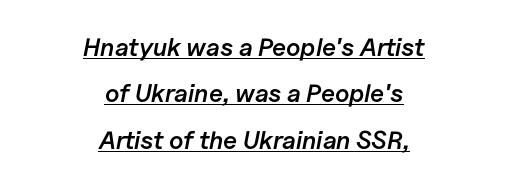
Q: Is the text bold? A: Semi-bold.
Q: Is the text italic (slanted)? A: Yes, it leans right by about 11 degrees.
Q: Is the text underlined? A: Yes.
Q: How is the paragraph aligned? A: Centered.
Q: Is the spacing between letters normal or unusually wide? A: Normal.
